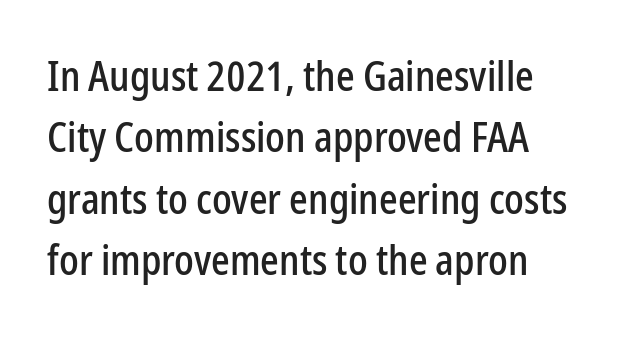
Words float on clear page, feet unadorned. Do the characters align in a grid? No, the font is proportional. Check where the strokes stop: nothing finishes them off — pure sans. Style check: upright.
